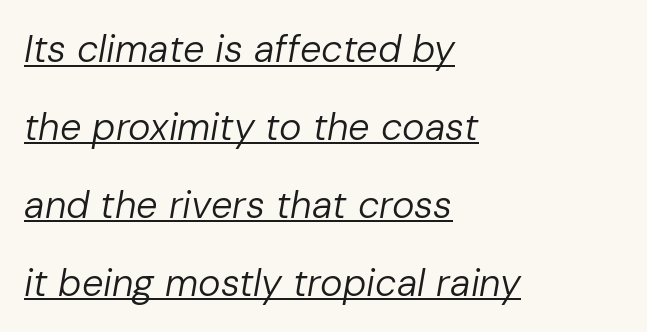
The image shows 38 px regular-weight type, italic (leaning right); set left-aligned, loose line spacing (2.05x), normal letter spacing, underlined; low stroke contrast and a medium x-height.
